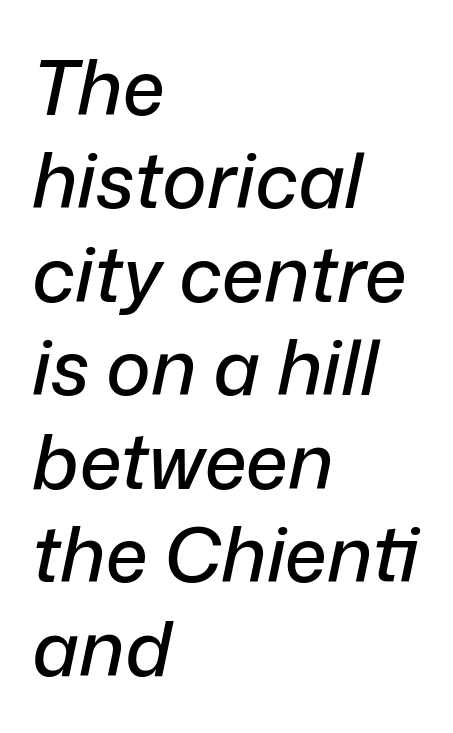
Q: Is the text italic (slanted)? A: Yes, it leans right by about 12 degrees.
Q: Is the text underlined? A: No.
Q: How is the paragraph aligned? A: Left-aligned.
Q: Is the spacing between letters normal or unusually wide? A: Normal.
Q: Width (condensed, normal, or wide)? A: Normal.
Q: Stroke contrast? A: Low.
Q: x-height? A: Medium.
Q: Monospaced? A: No.
